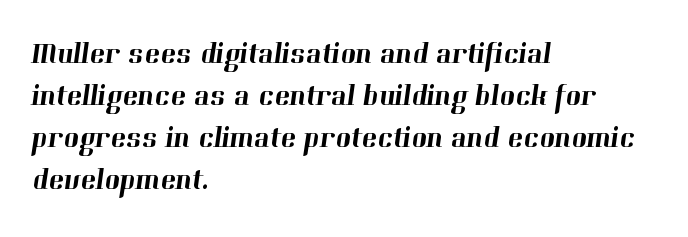
{"serif": "yes", "width": "normal", "stroke_contrast": "high", "x_height": "medium", "monospaced": "no", "underline": "no", "align": "left", "line_spacing": "normal", "line_spacing_ratio": 1.45, "letter_spacing": "normal", "letter_spacing_em": 0.0, "glyph_px": 29}
